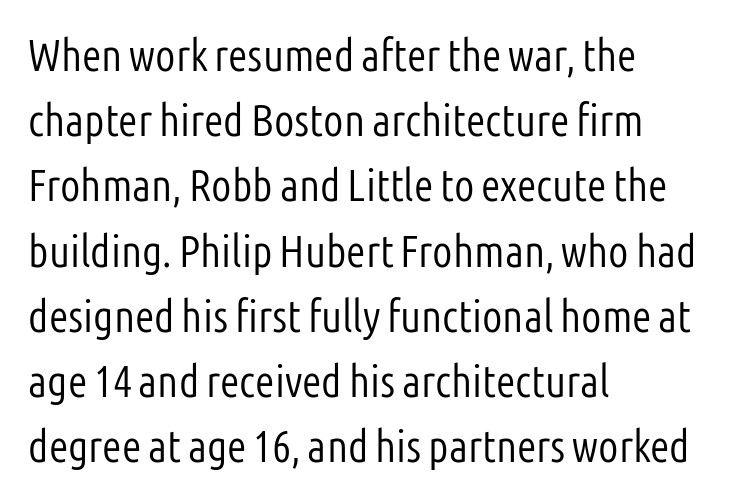
The lines in this sample share a left origin and differ only in where they stop. Quick note: not italic, upright. Is this a fixed-width face? No — the glyphs have proportional, varying widths. These lines are composed in type without serifs.
